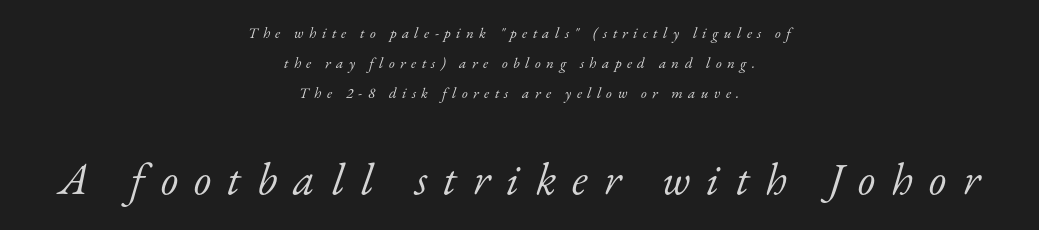
This sample has the flowing, uneven cadence of proportional lettering. Stems and bowls with no extra thickness — not bold. Short and long lines alike share a common midpoint. The tracking reads as deliberately expanded to a designer's eye.
